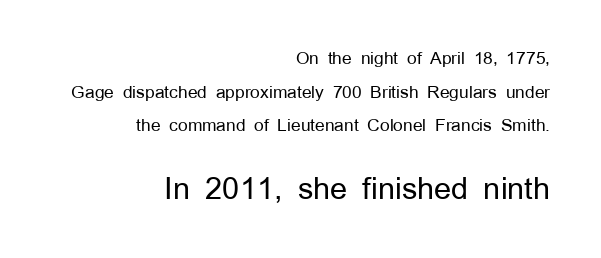
Q: Is the text bold? A: No.
Q: Is the text italic (slanted)? A: No, it is upright.
Q: Is the typeface a serif or a sans-serif typeface? A: Sans-serif.
Q: Is the text underlined? A: No.
Q: How is the paragraph aligned? A: Right-aligned.
Q: Is the spacing between letters normal or unusually wide? A: Normal.
Q: Is the spacing between lines tight, normal or loose? A: Loose.
Q: Which block of text is set in a larger size, the first (top) or the second (bottom)? A: The second (bottom) one.
Q: Width (condensed, normal, or wide)? A: Normal.
Q: Stroke contrast? A: Low.
Q: x-height? A: Medium.
Q: Monospaced? A: No.
